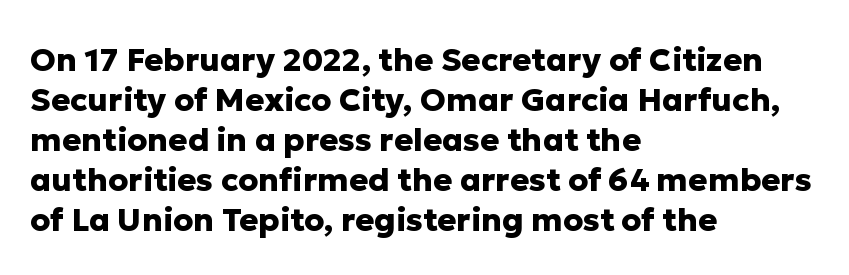
{"serif": "no", "italic": "no", "bold": "yes", "weight": "heavy", "width": "normal", "stroke_contrast": "low", "x_height": "medium", "monospaced": "no", "underline": "no", "align": "left", "line_spacing": "normal", "line_spacing_ratio": 1.25, "letter_spacing": "normal", "letter_spacing_em": 0.0, "glyph_px": 32}
